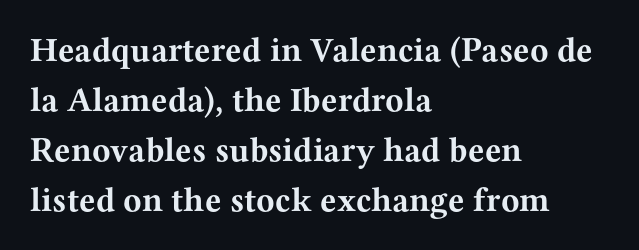
{"serif": "yes", "italic": "no", "bold": "yes", "weight": "bold", "width": "wide", "stroke_contrast": "medium", "x_height": "medium", "monospaced": "no", "underline": "no", "align": "left", "line_spacing": "normal", "line_spacing_ratio": 1.47, "letter_spacing": "normal", "letter_spacing_em": 0.0, "glyph_px": 34}
